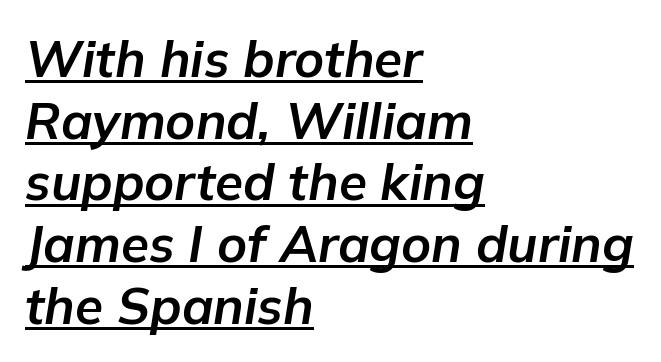
{"italic": "yes", "lean": "right", "slant_degrees": 9, "bold": "yes", "weight": "bold", "width": "normal", "stroke_contrast": "low", "x_height": "medium", "monospaced": "no", "underline": "yes", "align": "left", "line_spacing_ratio": 1.21, "letter_spacing": "normal", "letter_spacing_em": 0.0, "glyph_px": 51}
